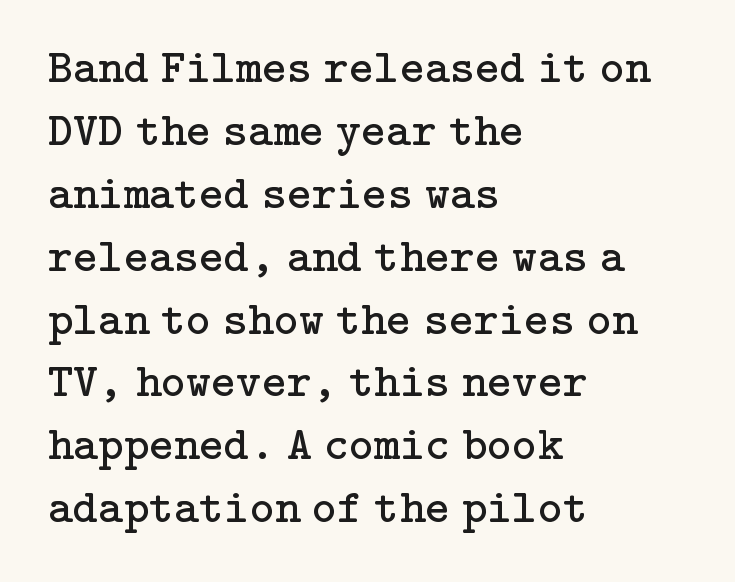
Characters follow at the spacing the type designer built in. Regarding serifs, this sample has them. Do the letters lean? They stand straight. The foot of each line stays bare and open. Layout note: lines flush left.
